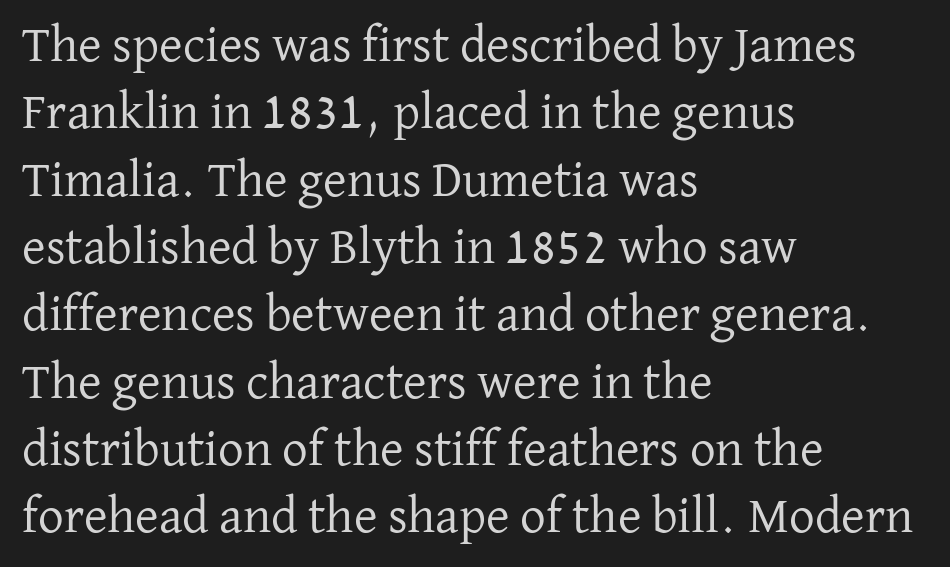
{"serif": "yes", "italic": "no", "bold": "no", "weight": "regular", "width": "normal", "stroke_contrast": "low", "x_height": "medium", "monospaced": "no", "underline": "no", "align": "left", "line_spacing": "normal", "line_spacing_ratio": 1.32, "letter_spacing": "normal", "letter_spacing_em": 0.0, "glyph_px": 51}
